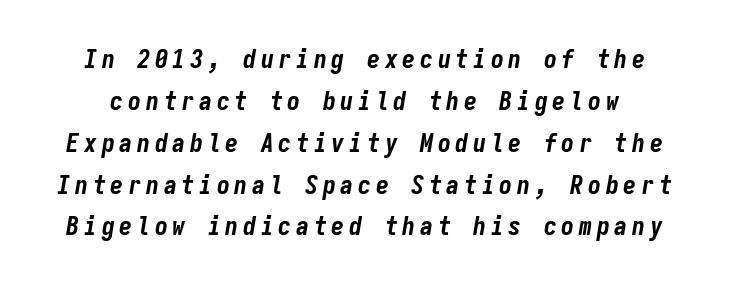
Does the weight exceed regular? Yes, all the way to bold. The space beneath each line is pristine and unruled. A typesetter would call this leading conventional body-copy spacing. Would a proofreader flag this as italicized? Yes.
